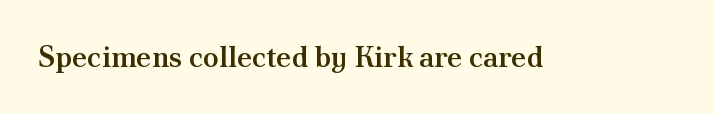
The image shows 29 px semibold serif type, upright; set normal letter spacing, not underlined; medium stroke contrast and a small x-height.
